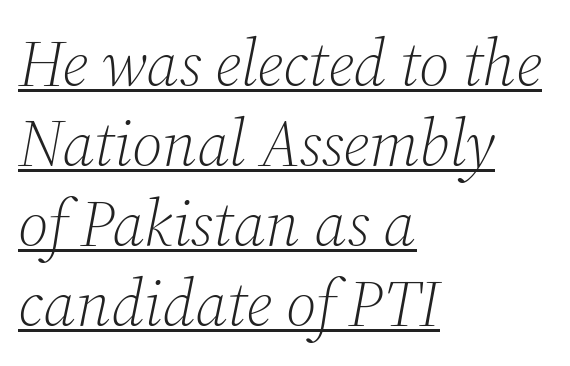
The image shows 65 px light serif type, italic (leaning right); set left-aligned, line spacing 1.23x, normal letter spacing, underlined; medium stroke contrast and a medium x-height.
